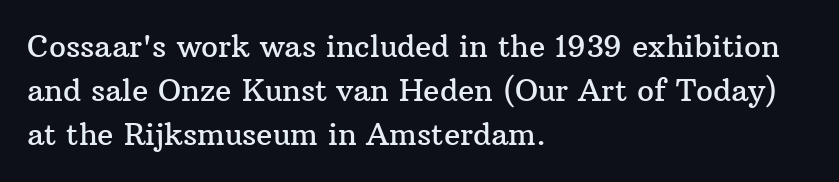
The rendering uses a moderate line-height, typical for paragraphs. Visually the block forms a straight wall on the left and a jagged coastline on the right. The letters sit at their default tracking, neither squeezed nor spread. The passage shown is typed in a proportional face where columns would drift. Stroke terminals: seriffed. Letters rest on an invisible, unmarked baseline.
